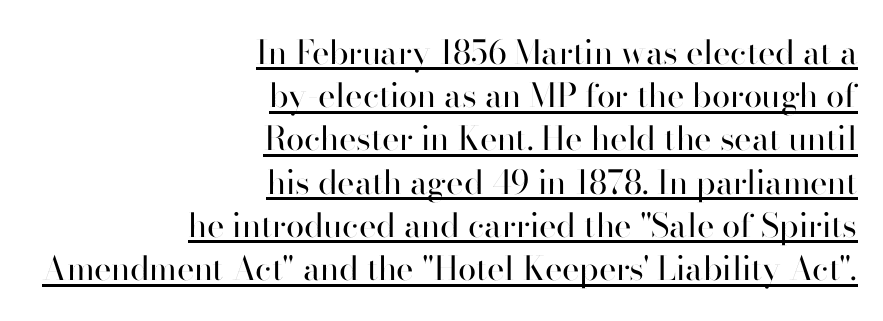
The image shows 33 px regular-weight sans-serif type, upright; set right-aligned, normal line spacing (1.31x), normal letter spacing, underlined; high stroke contrast and a small x-height.
